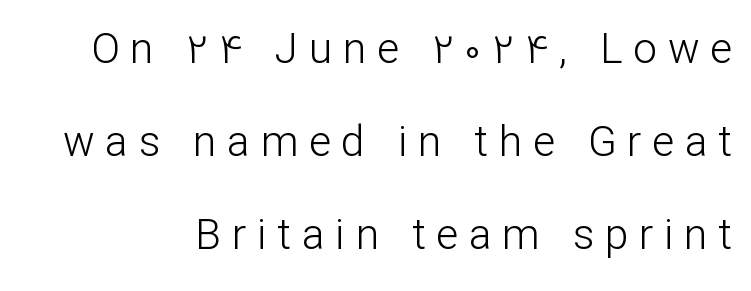
The image shows 42 px light sans-serif type, upright; set loose line spacing (2.21x), unusually wide letter spacing (+0.26 em), not underlined; low stroke contrast and a medium x-height.
